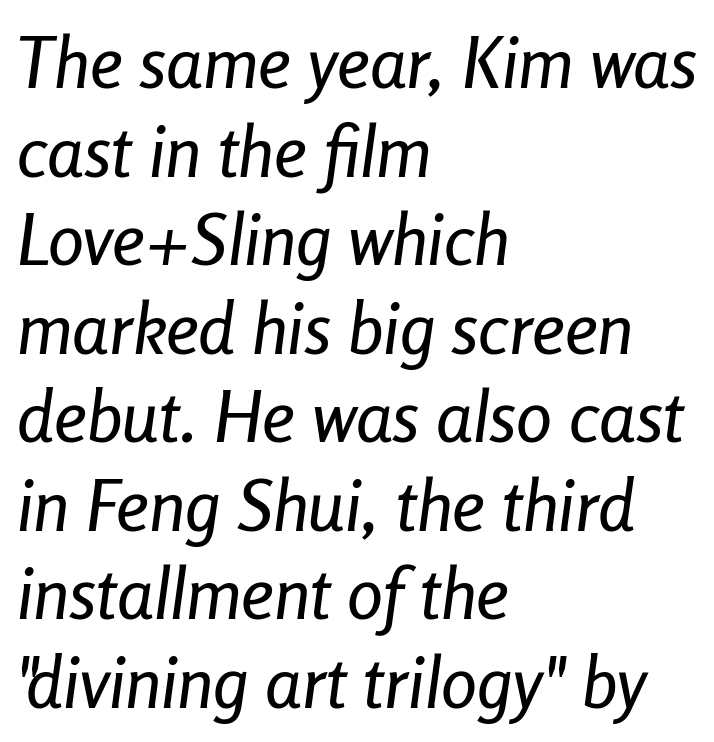
The image shows 72 px condensed type, italic (leaning right); set left-aligned, line spacing 1.23x, normal letter spacing, not underlined; low stroke contrast and a medium x-height.
